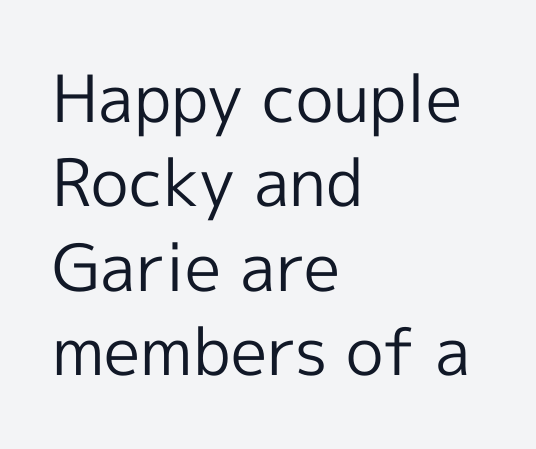
The image shows 65 px regular-weight sans-serif type, upright; set left-aligned, normal line spacing (1.3x), normal letter spacing, not underlined; a medium x-height.
